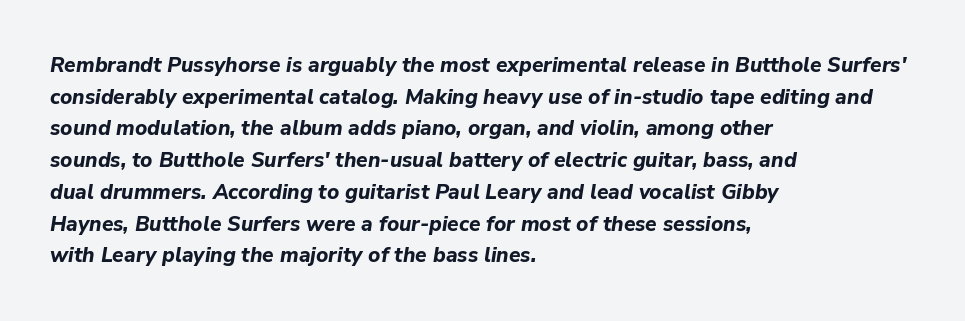
{"italic": "yes", "lean": "right", "slant_degrees": 9, "bold": "yes", "underline": "no", "align": "left", "line_spacing": "normal", "line_spacing_ratio": 1.51, "letter_spacing": "normal", "letter_spacing_em": 0.0, "glyph_px": 21}
